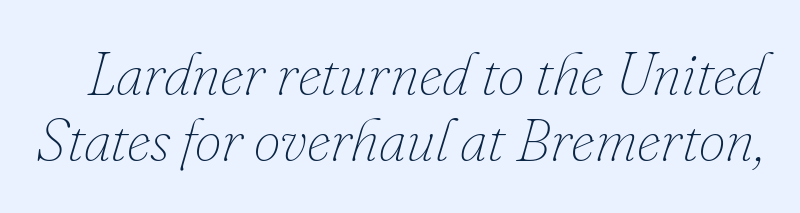
The image shows 60 px thin type, italic (leaning right); set tight line spacing (1.1x), normal letter spacing, not underlined; low stroke contrast and a small x-height.
